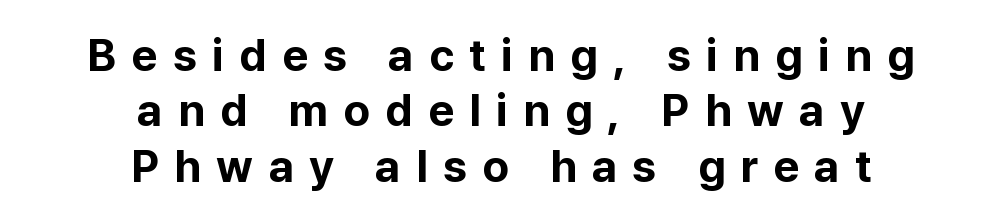
Character widths vary here, with narrow letters taking less room than wide ones. The gap between lines stays unmarked. Tall strokes in this sample are plumb rather than angled. Short and long lines alike share a common midpoint. Between one letter and the next there's a generous, obvious gap. Look at the stroke-to-counter ratio: heavy, a bold.
